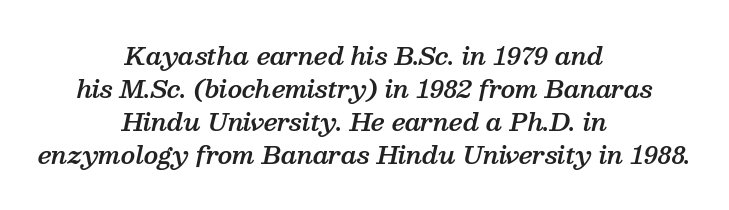
Teacher's note: observe the equal gaps on both sides — that is centered alignment. Observe the lean: these are italic letterforms. Nobody touched the tracking dial on this one. A clean baseline with only descenders dipping below it. Emphasis by weight is partial: semibold. Each new line begins a customary step beneath the previous one.
